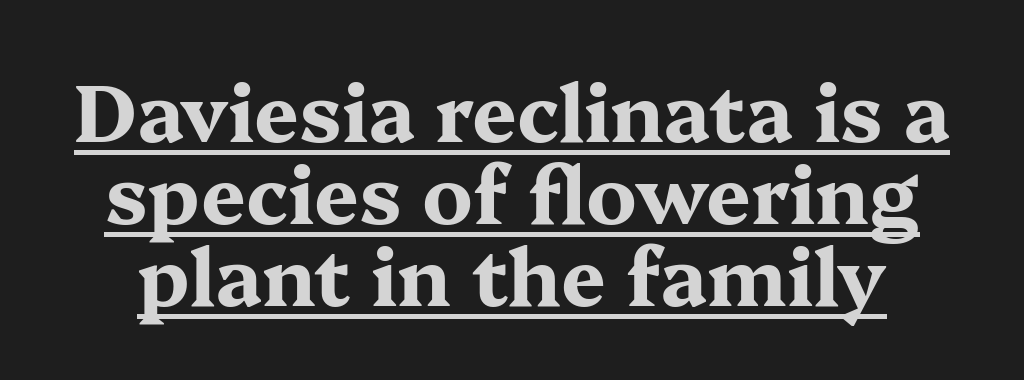
The image shows 79 px bold, wide serif type, upright; set tight line spacing (1.04x), normal letter spacing, underlined; medium stroke contrast and a medium x-height.
